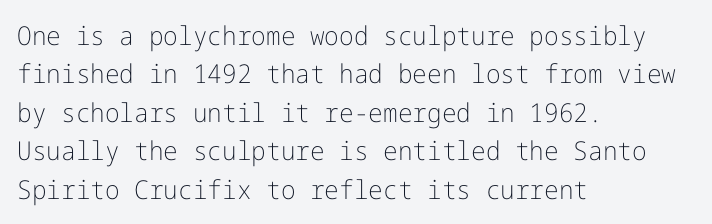
Q: Is the text bold? A: No.
Q: Is the text italic (slanted)? A: No, it is upright.
Q: Is the text underlined? A: No.
Q: How is the paragraph aligned? A: Left-aligned.
Q: Is the spacing between letters normal or unusually wide? A: Normal.
Q: Is the spacing between lines tight, normal or loose? A: Normal.
